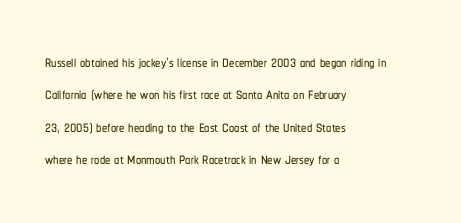
{"italic": "no", "underline": "no", "align": "left", "line_spacing": "normal", "line_spacing_ratio": 1.54, "letter_spacing": "normal", "letter_spacing_em": 0.0, "glyph_px": 21}
